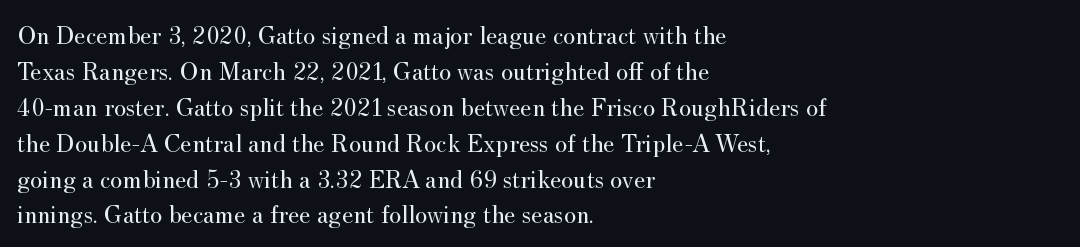
The image shows 26 px text type, upright; set left-aligned, normal line spacing (1.38x), normal letter spacing, not underlined.
